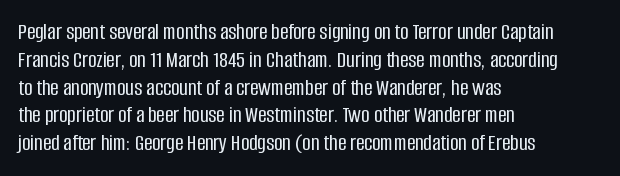
{"italic": "no", "underline": "no", "align": "left", "line_spacing_ratio": 1.21, "letter_spacing": "normal", "letter_spacing_em": 0.0, "glyph_px": 23}
